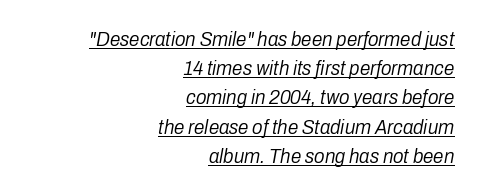
Q: Is the text bold? A: No.
Q: Is the text italic (slanted)? A: Yes, it leans right by about 10 degrees.
Q: Is the text underlined? A: Yes.
Q: How is the paragraph aligned? A: Right-aligned.
Q: Is the spacing between letters normal or unusually wide? A: Normal.
Q: Is the spacing between lines tight, normal or loose? A: Normal.
